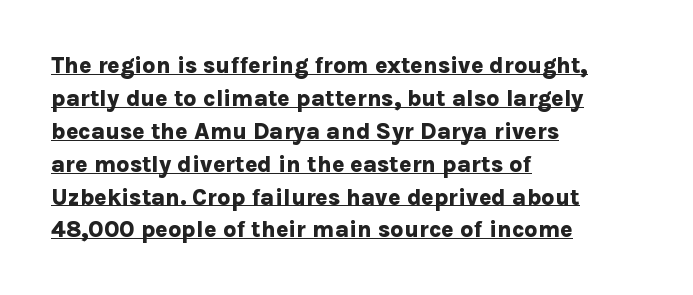
Q: Is the text bold? A: Yes.
Q: Is the text italic (slanted)? A: No, it is upright.
Q: Is the text underlined? A: Yes.
Q: How is the paragraph aligned? A: Left-aligned.
Q: Is the spacing between letters normal or unusually wide? A: Normal.
Q: Is the spacing between lines tight, normal or loose? A: Normal.
